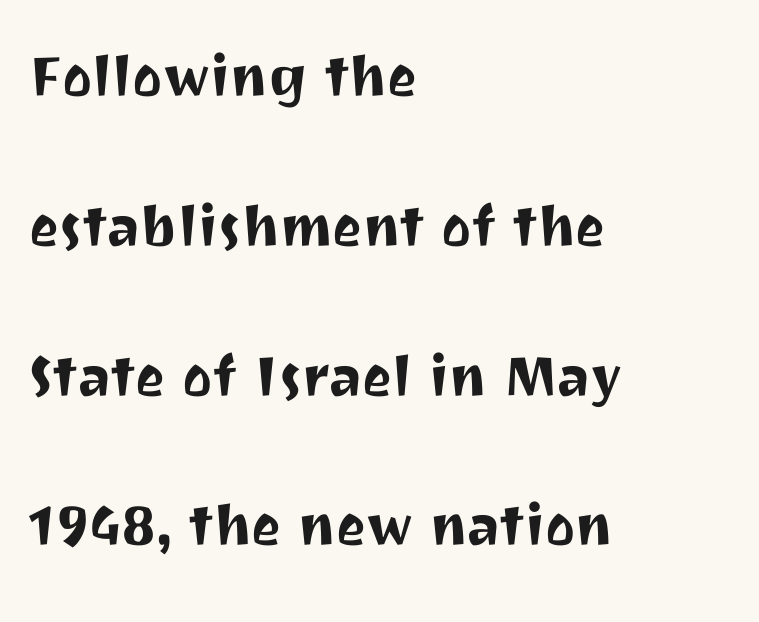
Q: Is the text italic (slanted)? A: No, it is upright.
Q: Is the typeface a serif or a sans-serif typeface? A: Sans-serif.
Q: Is the text underlined? A: No.
Q: How is the paragraph aligned? A: Left-aligned.
Q: Is the spacing between letters normal or unusually wide? A: Normal.
Q: Is the spacing between lines tight, normal or loose? A: Loose.
Q: Width (condensed, normal, or wide)? A: Normal.
Q: Stroke contrast? A: Medium.
Q: x-height? A: Medium.
Q: Monospaced? A: No.
